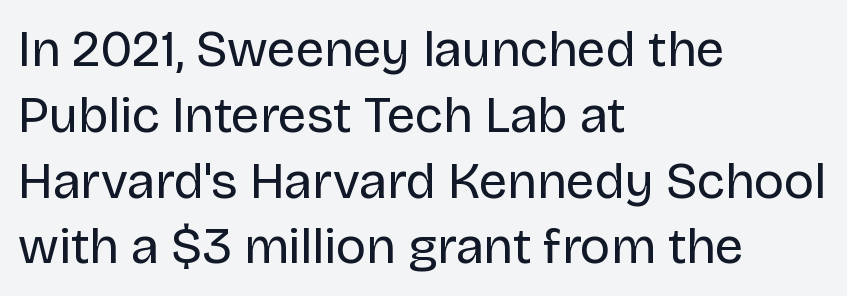
Q: Is the text bold? A: No.
Q: Is the text italic (slanted)? A: No, it is upright.
Q: Is the typeface a serif or a sans-serif typeface? A: Sans-serif.
Q: Is the text underlined? A: No.
Q: How is the paragraph aligned? A: Left-aligned.
Q: Is the spacing between letters normal or unusually wide? A: Normal.
Q: Is the spacing between lines tight, normal or loose? A: Normal.
Q: Width (condensed, normal, or wide)? A: Normal.
Q: Stroke contrast? A: Low.
Q: x-height? A: Large.
Q: Monospaced? A: No.
